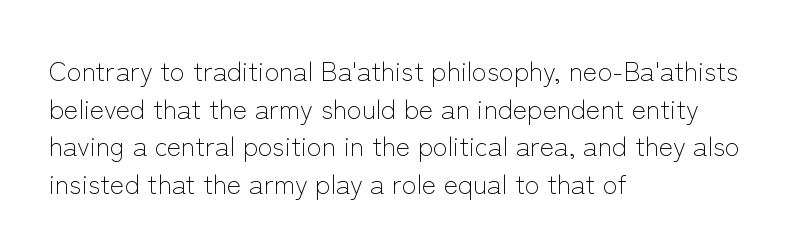
{"italic": "no", "bold": "no", "underline": "no", "align": "left", "line_spacing": "normal", "line_spacing_ratio": 1.39, "letter_spacing": "normal", "letter_spacing_em": 0.0, "glyph_px": 27}
